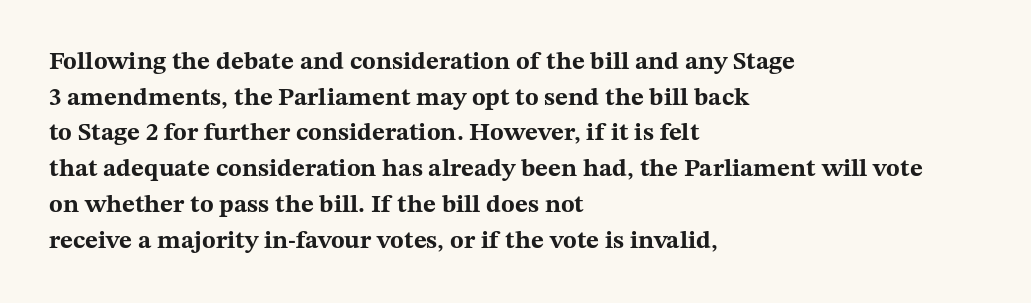
Q: Is the text bold? A: Yes.
Q: Is the text italic (slanted)? A: No, it is upright.
Q: Is the text underlined? A: No.
Q: How is the paragraph aligned? A: Left-aligned.
Q: Is the spacing between letters normal or unusually wide? A: Normal.
Q: Is the spacing between lines tight, normal or loose? A: Normal.
